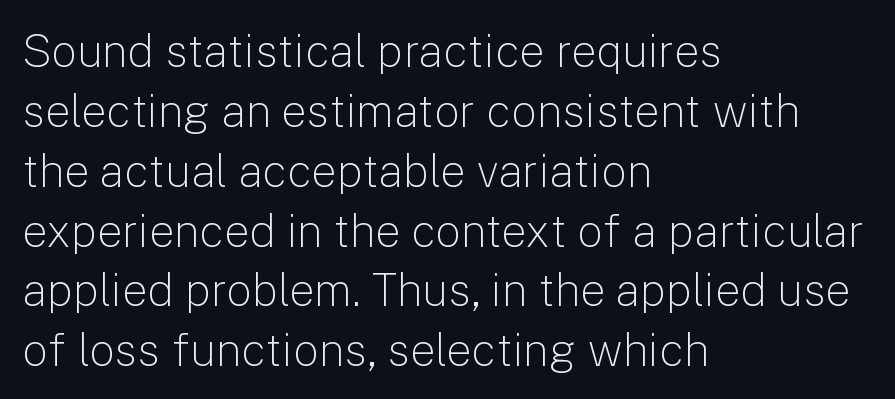
Q: Is the text bold? A: No.
Q: Is the text italic (slanted)? A: No, it is upright.
Q: Is the typeface a serif or a sans-serif typeface? A: Sans-serif.
Q: Is the text underlined? A: No.
Q: How is the paragraph aligned? A: Left-aligned.
Q: Is the spacing between letters normal or unusually wide? A: Normal.
Q: Is the spacing between lines tight, normal or loose? A: Normal.
Q: Width (condensed, normal, or wide)? A: Normal.
Q: Stroke contrast? A: Low.
Q: x-height? A: Medium.
Q: Monospaced? A: No.
